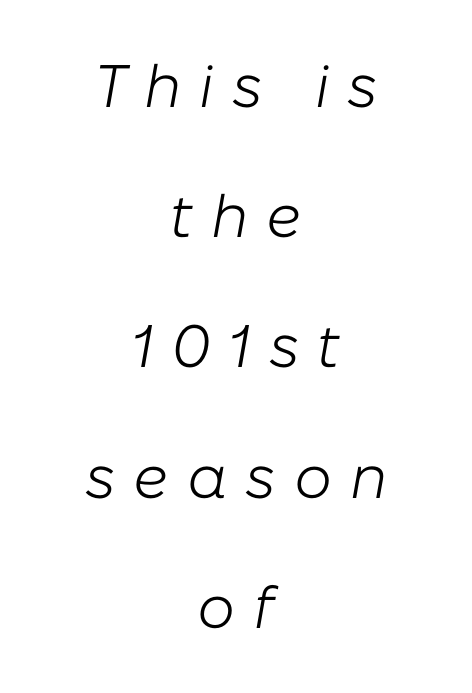
The image shows 60 px light type, italic (leaning right); set centered, loose line spacing (2.17x), unusually wide letter spacing (+0.3 em), not underlined; low stroke contrast and a medium x-height.
